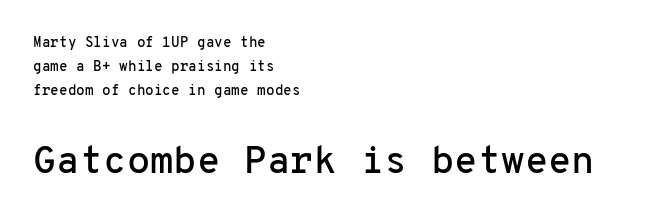
{"serif": "no", "italic": "no", "width": "normal", "stroke_contrast": "low", "x_height": "medium", "monospaced": "yes", "underline": "no", "align": "left", "line_spacing_ratio": 1.71, "letter_spacing": "normal", "letter_spacing_em": 0.0, "larger_block": "second", "size_ratio": 2.71, "glyph_px": 38}
